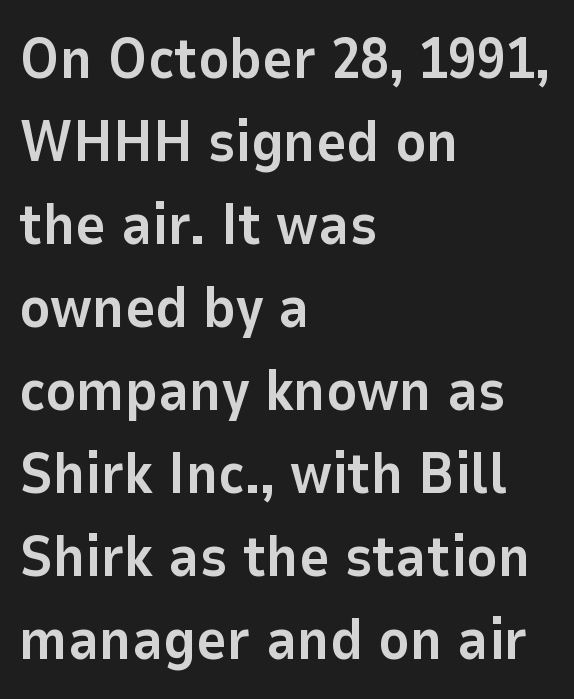
Q: Is the text bold? A: Yes.
Q: Is the text italic (slanted)? A: No, it is upright.
Q: Is the typeface a serif or a sans-serif typeface? A: Sans-serif.
Q: Is the text underlined? A: No.
Q: How is the paragraph aligned? A: Left-aligned.
Q: Is the spacing between letters normal or unusually wide? A: Normal.
Q: Is the spacing between lines tight, normal or loose? A: Normal.
Q: Width (condensed, normal, or wide)? A: Normal.
Q: Stroke contrast? A: Low.
Q: x-height? A: Medium.
Q: Monospaced? A: No.
